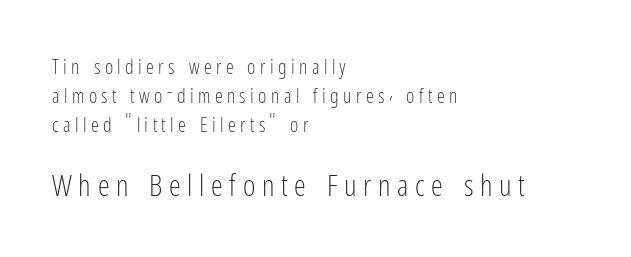
The image shows 30 px light, condensed sans-serif type, upright; set left-aligned, normal line spacing (1.45x), unusually wide letter spacing (+0.22 em), not underlined; the second (bottom) block is 1.5x larger; low stroke contrast and a medium x-height.
